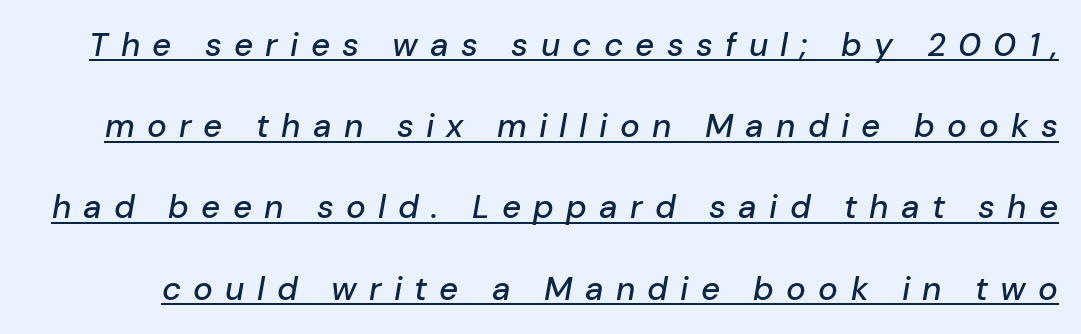
Q: Is the text italic (slanted)? A: Yes, it leans right by about 10 degrees.
Q: Is the text underlined? A: Yes.
Q: Is the spacing between letters normal or unusually wide? A: Unusually wide.
Q: Is the spacing between lines tight, normal or loose? A: Loose.
Q: Width (condensed, normal, or wide)? A: Normal.
Q: Stroke contrast? A: Low.
Q: x-height? A: Medium.
Q: Monospaced? A: No.
